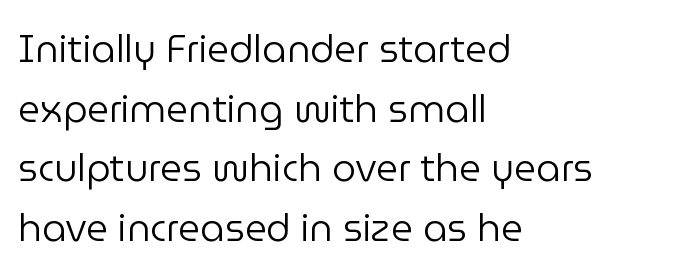
Q: Is the text bold? A: No.
Q: Is the text italic (slanted)? A: No, it is upright.
Q: Is the typeface a serif or a sans-serif typeface? A: Sans-serif.
Q: Is the text underlined? A: No.
Q: How is the paragraph aligned? A: Left-aligned.
Q: Is the spacing between letters normal or unusually wide? A: Normal.
Q: Is the spacing between lines tight, normal or loose? A: Normal.
Q: Width (condensed, normal, or wide)? A: Normal.
Q: Stroke contrast? A: Low.
Q: x-height? A: Medium.
Q: Monospaced? A: No.
